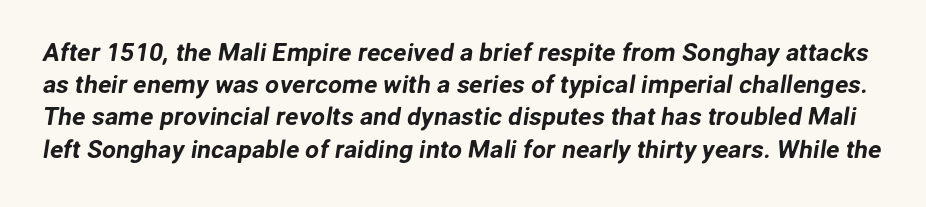
The image shows 25 px text type; set normal line spacing (1.29x), normal letter spacing, not underlined.
